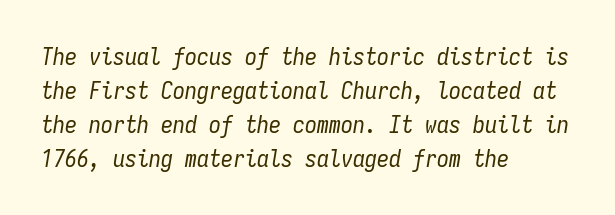
Q: Is the text bold? A: No.
Q: Is the text italic (slanted)? A: Yes, it leans right by about 9 degrees.
Q: Is the text underlined? A: No.
Q: How is the paragraph aligned? A: Left-aligned.
Q: Is the spacing between letters normal or unusually wide? A: Normal.
Q: Is the spacing between lines tight, normal or loose? A: Normal.
